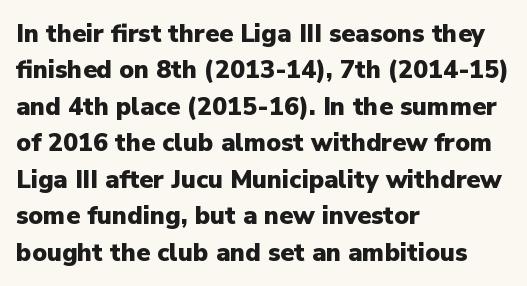
Q: Is the text bold? A: Yes.
Q: Is the text italic (slanted)? A: No, it is upright.
Q: Is the text underlined? A: No.
Q: How is the paragraph aligned? A: Left-aligned.
Q: Is the spacing between letters normal or unusually wide? A: Normal.
Q: Is the spacing between lines tight, normal or loose? A: Normal.
